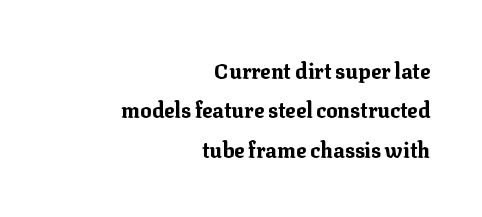
{"italic": "no", "bold": "yes", "underline": "no", "align": "right", "line_spacing_ratio": 1.87, "letter_spacing": "normal", "letter_spacing_em": 0.0, "glyph_px": 21}
